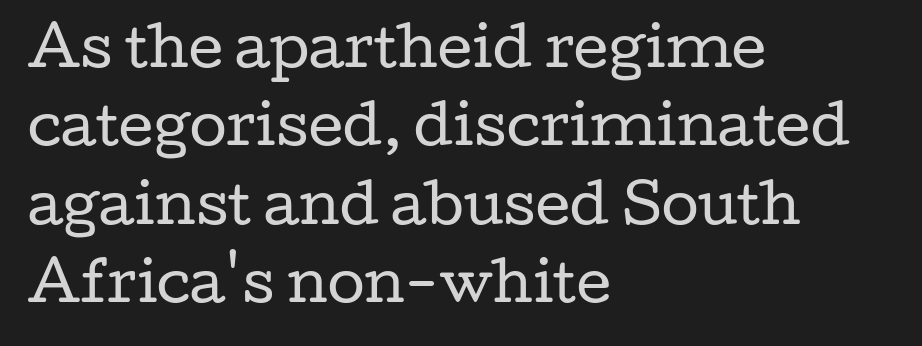
Q: Is the text bold? A: No.
Q: Is the text italic (slanted)? A: No, it is upright.
Q: Is the typeface a serif or a sans-serif typeface? A: Serif.
Q: Is the text underlined? A: No.
Q: How is the paragraph aligned? A: Left-aligned.
Q: Is the spacing between letters normal or unusually wide? A: Normal.
Q: Is the spacing between lines tight, normal or loose? A: Normal.
Q: Width (condensed, normal, or wide)? A: Wide.
Q: Stroke contrast? A: Low.
Q: x-height? A: Medium.
Q: Monospaced? A: No.
